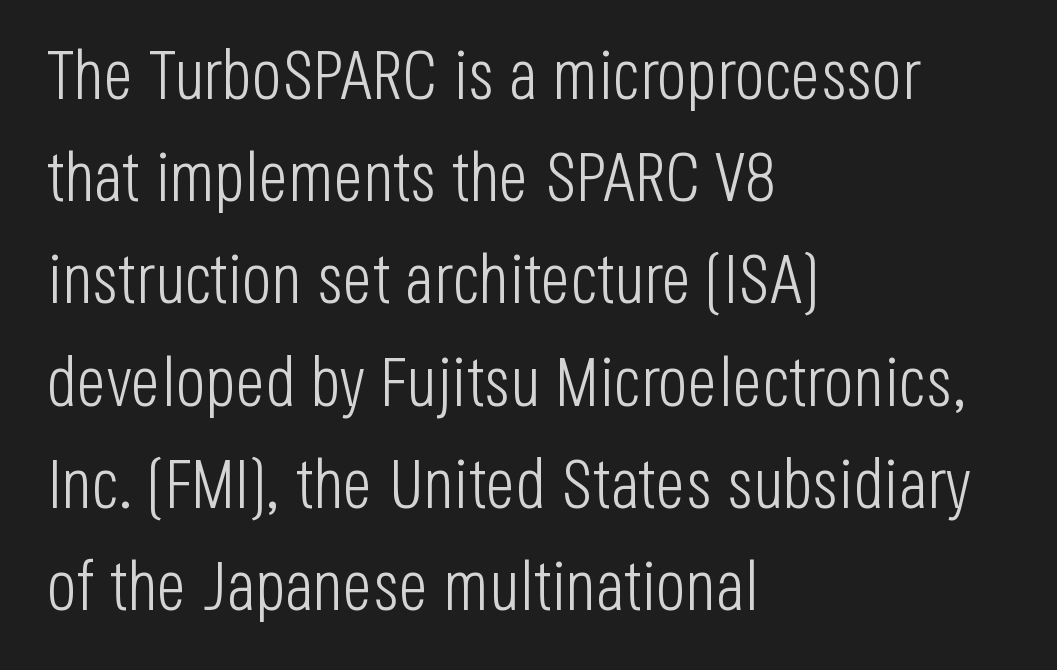
Q: Is the text bold? A: No.
Q: Is the text italic (slanted)? A: No, it is upright.
Q: Is the typeface a serif or a sans-serif typeface? A: Sans-serif.
Q: Is the text underlined? A: No.
Q: How is the paragraph aligned? A: Left-aligned.
Q: Is the spacing between letters normal or unusually wide? A: Normal.
Q: Is the spacing between lines tight, normal or loose? A: Normal.
Q: Width (condensed, normal, or wide)? A: Condensed.
Q: Stroke contrast? A: Low.
Q: x-height? A: Large.
Q: Monospaced? A: No.
